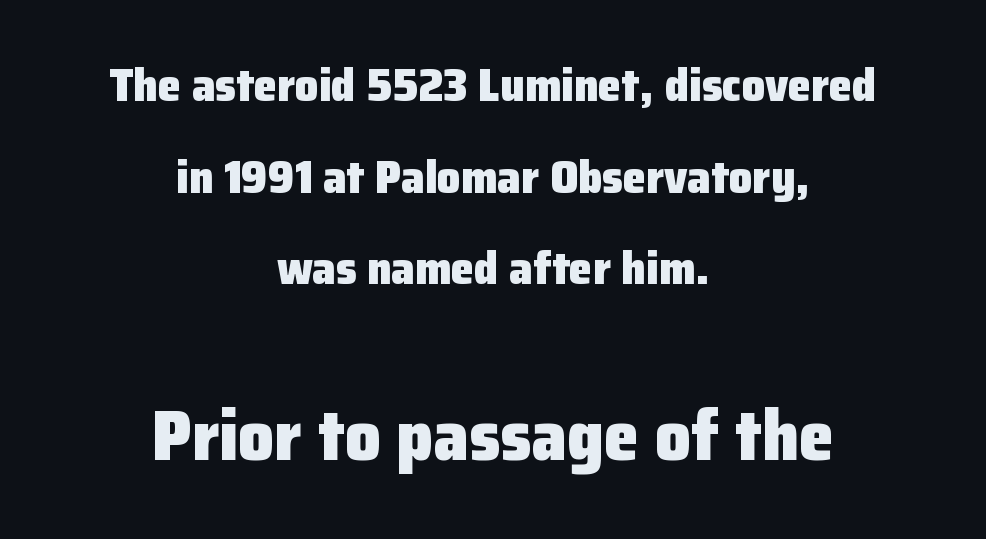
{"serif": "no", "italic": "no", "bold": "yes", "weight": "heavy", "width": "normal", "stroke_contrast": "low", "x_height": "medium", "monospaced": "no", "underline": "no", "align": "center", "line_spacing": "loose", "line_spacing_ratio": 1.95, "letter_spacing": "normal", "letter_spacing_em": 0.0, "larger_block": "second", "size_ratio": 1.51, "glyph_px": 71}
